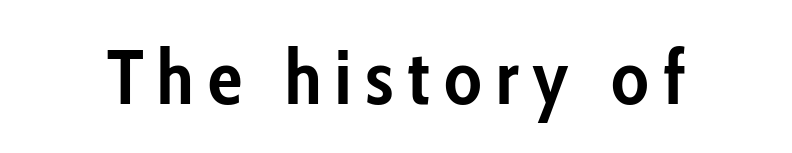
The image shows 77 px semibold, condensed sans-serif type, upright; set not underlined; low stroke contrast and a medium x-height.
